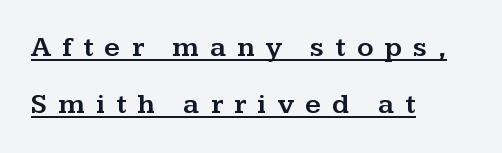
Character widths vary here, with narrow letters taking less room than wide ones. The string is rendered with underlining switched on. Regarding serifs, this sample has them. The lettering stays uniformly vertical, giving the passage a roman look.
